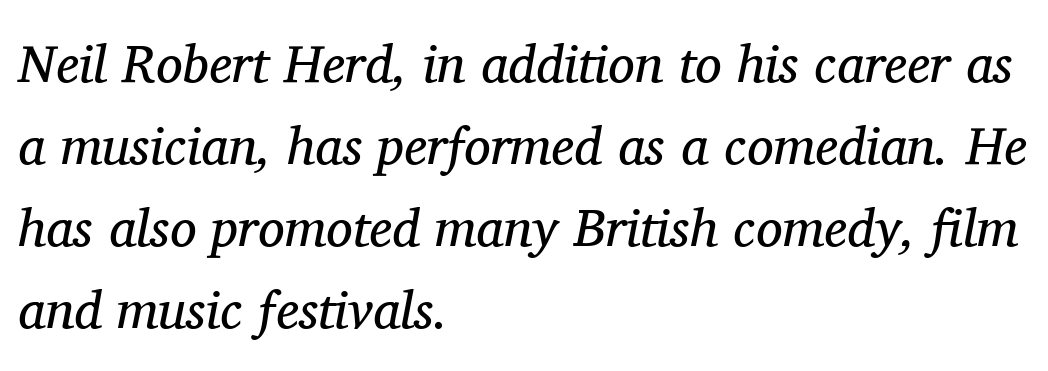
{"serif": "yes", "italic": "yes", "lean": "right", "slant_degrees": 11, "bold": "no", "weight": "regular", "width": "normal", "stroke_contrast": "medium", "x_height": "medium", "monospaced": "no", "underline": "no", "align": "left", "line_spacing": "normal", "line_spacing_ratio": 1.55, "letter_spacing": "normal", "letter_spacing_em": 0.0, "glyph_px": 53}
